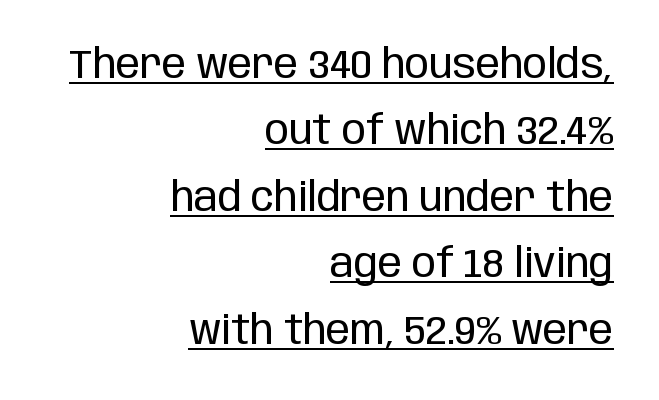
The image shows 40 px regular-weight, condensed sans-serif type, upright; set right-aligned, normal line spacing (1.66x), normal letter spacing, underlined; low stroke contrast and a large x-height.
